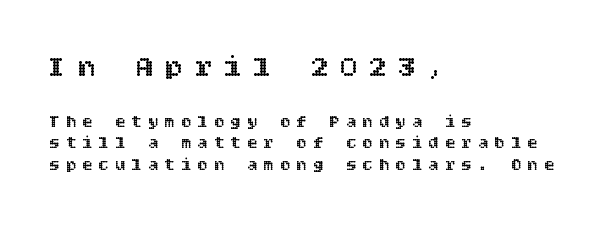
The image shows 30 px text type, upright; set left-aligned, normal line spacing (1.26x), unusually wide letter spacing (+0.37 em), not underlined; the first (top) block is 1.76x larger; a large x-height.
